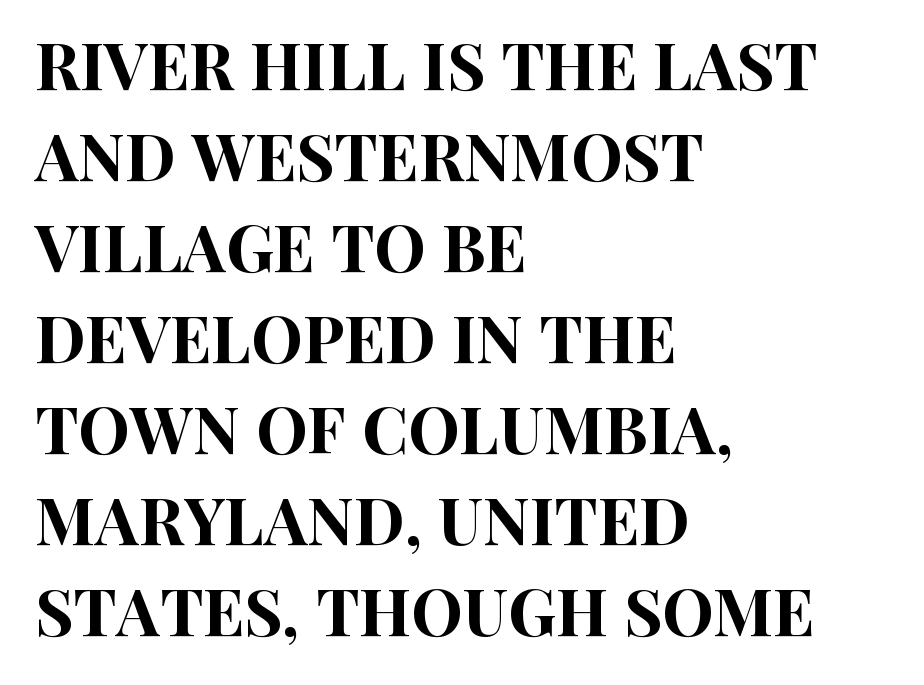
{"serif": "no", "italic": "no", "width": "condensed", "stroke_contrast": "high", "x_height": "large", "monospaced": "no", "underline": "no", "align": "left", "line_spacing": "normal", "line_spacing_ratio": 1.4, "letter_spacing": "normal", "letter_spacing_em": 0.0, "glyph_px": 65}
